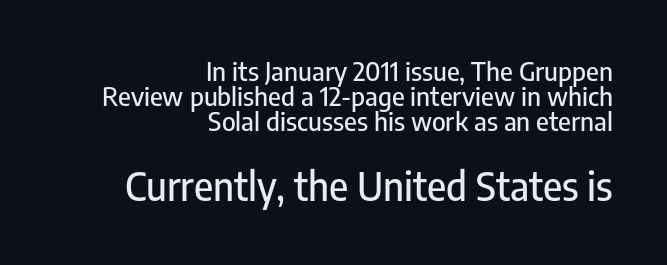
{"serif": "no", "italic": "no", "width": "condensed", "stroke_contrast": "low", "x_height": "medium", "monospaced": "no", "underline": "no", "align": "right", "line_spacing": "tight", "line_spacing_ratio": 0.96, "letter_spacing": "normal", "letter_spacing_em": 0.0, "larger_block": "second", "size_ratio": 1.5, "glyph_px": 39}
